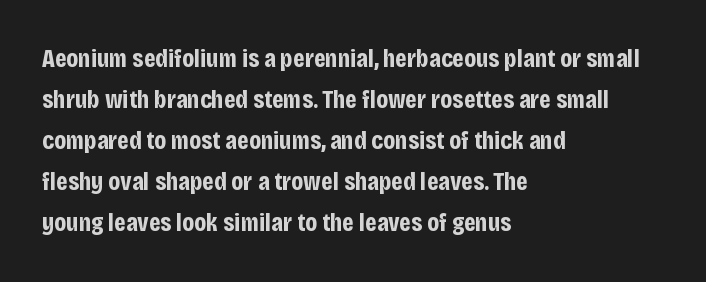
Standard letterfit; no display-style spreading of the glyphs. Compared with typical paragraphs, the rows here are spaced about the same. A bare baseline throughout the passage. Every stem runs plumb, perpendicular to the baseline. The typesetter chose a ragged-right arrangement here. The font is running at its bold setting.
